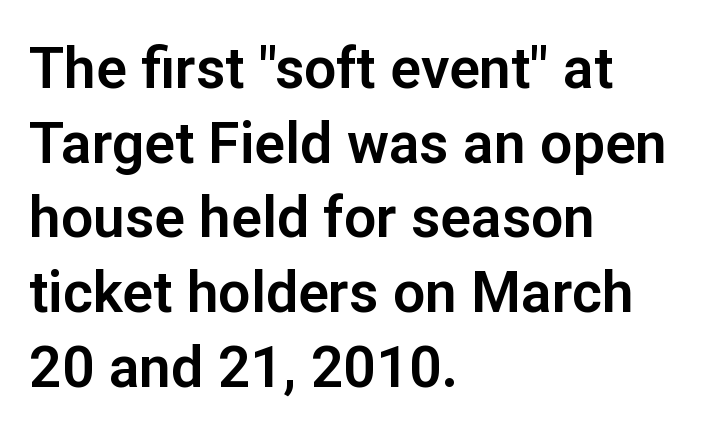
Where is the straight margin? On the left. Just letters on the line, the space beneath them empty. A typesetter would call this proportional, since set widths differ per character. Default kerning and tracking; the words read as compact shapes.
